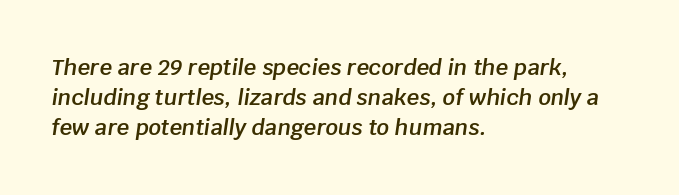
The image shows 22 px text type, italic (leaning right); set left-aligned, normal line spacing (1.37x), normal letter spacing, not underlined.
